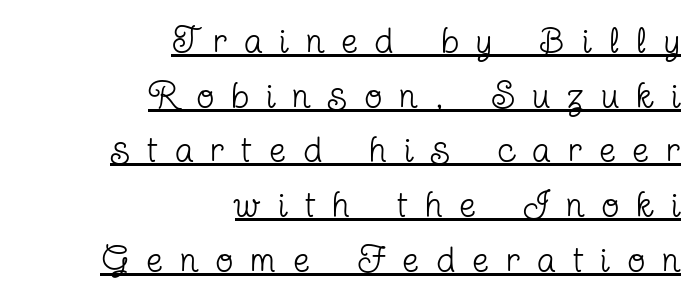
Q: Is the text bold? A: No.
Q: Is the text italic (slanted)? A: No, it is upright.
Q: Is the typeface a serif or a sans-serif typeface? A: Serif.
Q: Is the text underlined? A: Yes.
Q: How is the paragraph aligned? A: Right-aligned.
Q: Is the spacing between letters normal or unusually wide? A: Unusually wide.
Q: Is the spacing between lines tight, normal or loose? A: Normal.
Q: Width (condensed, normal, or wide)? A: Condensed.
Q: Stroke contrast? A: Low.
Q: x-height? A: Medium.
Q: Monospaced? A: No.
